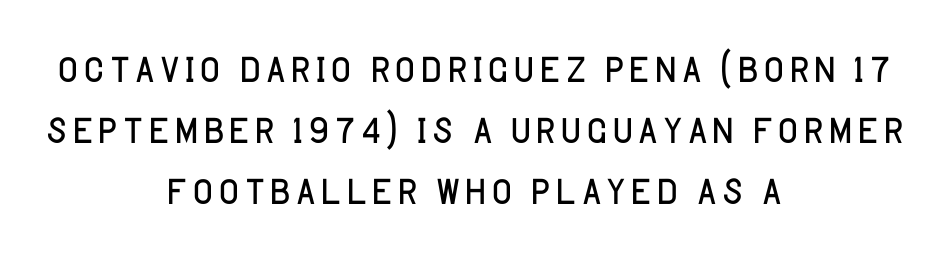
{"serif": "no", "italic": "no", "bold": "no", "weight": "light", "width": "normal", "stroke_contrast": "low", "x_height": "large", "monospaced": "no", "underline": "no", "align": "center", "line_spacing": "tight", "line_spacing_ratio": 1.09, "letter_spacing": "normal", "letter_spacing_em": 0.0, "glyph_px": 56}
